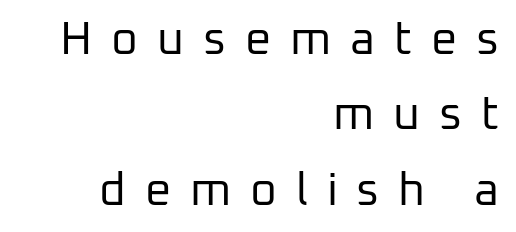
The image shows 46 px regular-weight sans-serif type, upright; set right-aligned, normal line spacing (1.64x), unusually wide letter spacing (+0.41 em), not underlined; low stroke contrast and a medium x-height.
